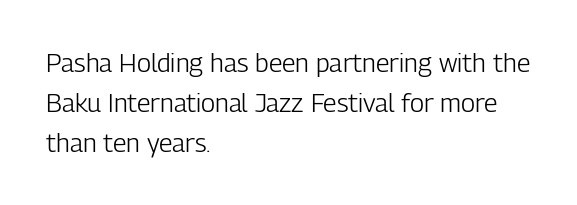
The image shows 26 px text type, upright; set left-aligned, normal line spacing (1.54x), normal letter spacing, not underlined.
